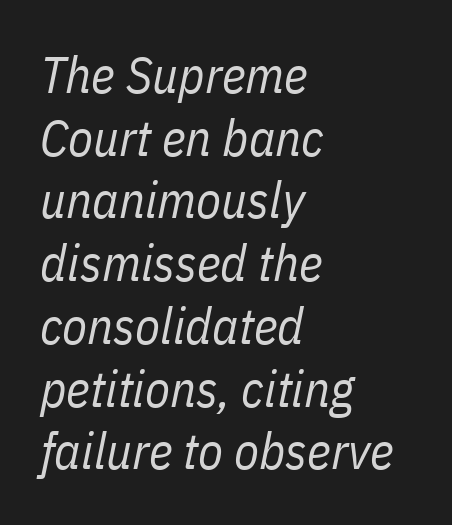
The horizontal fit of the characters is conventional and even. One-word summary of the alignment: left. Descenders are the only things crossing below the line. Is the type slanted? Yes — the strokes lean at a clear angle. The rendering uses natural spacing where letterforms have individual widths.
